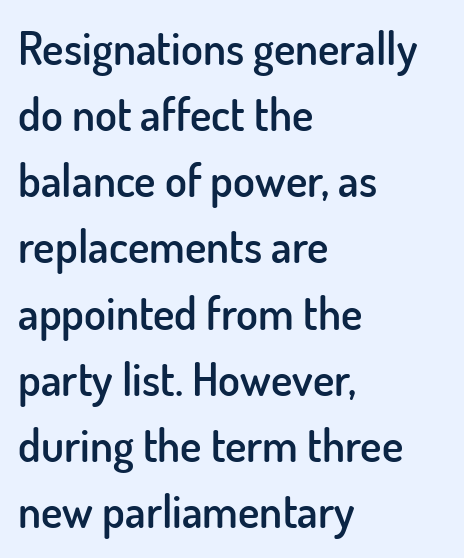
{"serif": "no", "italic": "no", "bold": "semi", "weight": "semibold", "width": "normal", "stroke_contrast": "low", "x_height": "small", "monospaced": "no", "underline": "no", "align": "left", "line_spacing": "normal", "line_spacing_ratio": 1.47, "letter_spacing": "normal", "letter_spacing_em": 0.0, "glyph_px": 45}
